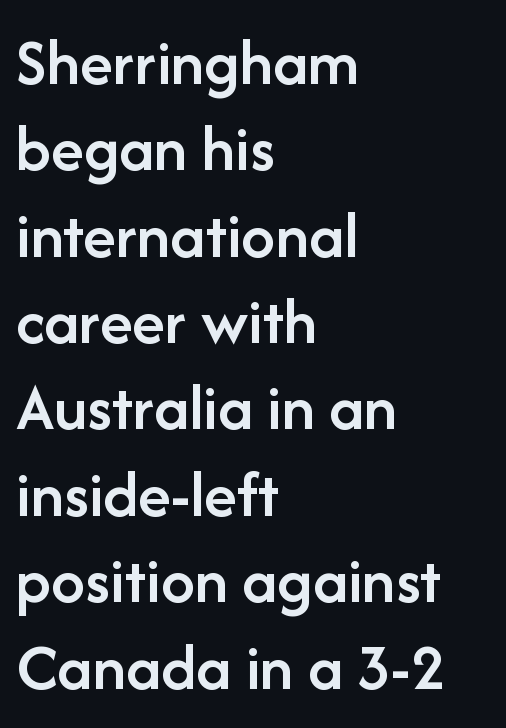
The image shows 68 px semibold sans-serif type, upright; set left-aligned, normal line spacing (1.27x), normal letter spacing, not underlined; low stroke contrast and a medium x-height.
